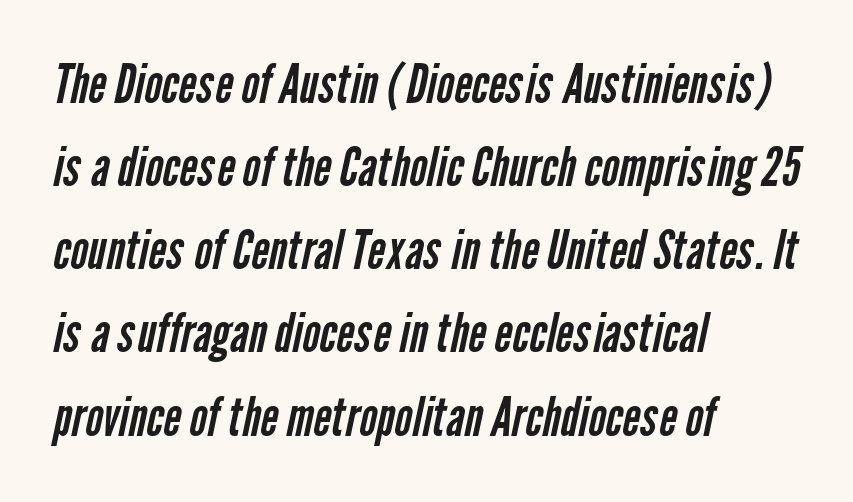
The face used here is a sans, in the tradition of grotesques and geometrics. The rendering keeps characters at their native spacing. The lines are quadded left. Each letter keeps its own natural width here, so spacing adapts to shape.
